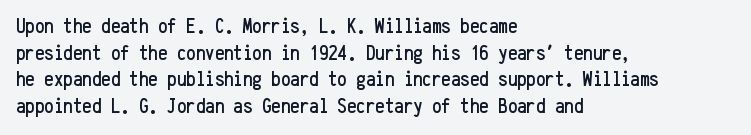
{"italic": "no", "underline": "no", "align": "left", "line_spacing": "normal", "line_spacing_ratio": 1.27, "letter_spacing": "normal", "letter_spacing_em": 0.0, "glyph_px": 21}
